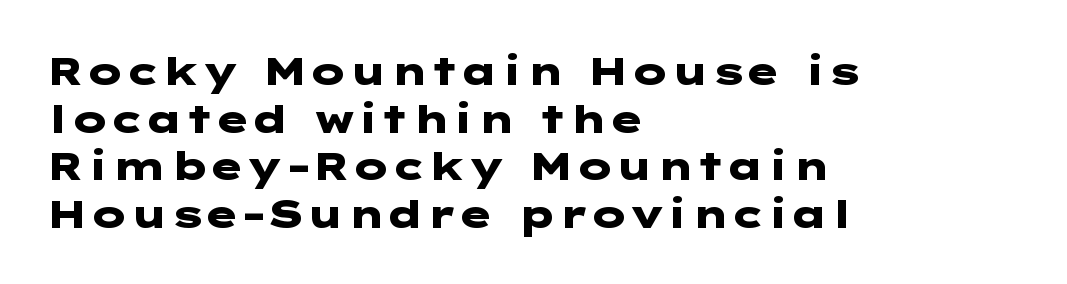
Q: Is the text bold? A: Yes.
Q: Is the text italic (slanted)? A: No, it is upright.
Q: Is the typeface a serif or a sans-serif typeface? A: Sans-serif.
Q: Is the text underlined? A: No.
Q: How is the paragraph aligned? A: Left-aligned.
Q: Is the spacing between letters normal or unusually wide? A: Normal.
Q: Width (condensed, normal, or wide)? A: Wide.
Q: Stroke contrast? A: Low.
Q: x-height? A: Medium.
